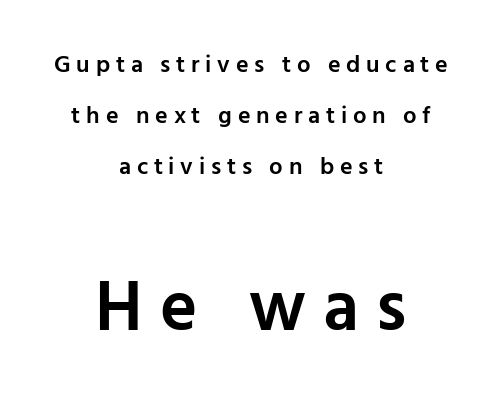
Honestly, there is no underline to notice here at all. Is this a fixed-width face? No — the glyphs have proportional, varying widths. Ascenders rise straight up at ninety degrees. The passage shown is semibold, sitting just below true bold.
